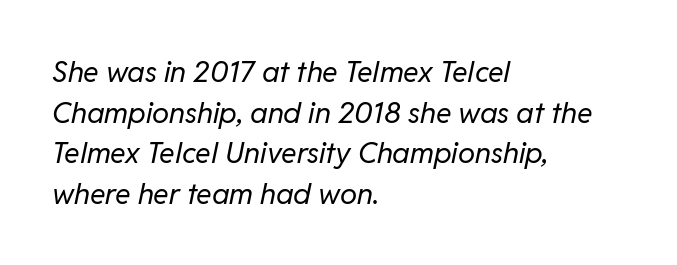
Q: Is the text bold? A: No.
Q: Is the text italic (slanted)? A: Yes, it leans right by about 11 degrees.
Q: Is the text underlined? A: No.
Q: How is the paragraph aligned? A: Left-aligned.
Q: Is the spacing between letters normal or unusually wide? A: Normal.
Q: Is the spacing between lines tight, normal or loose? A: Normal.
Q: Width (condensed, normal, or wide)? A: Normal.
Q: Stroke contrast? A: Low.
Q: x-height? A: Medium.
Q: Monospaced? A: No.
